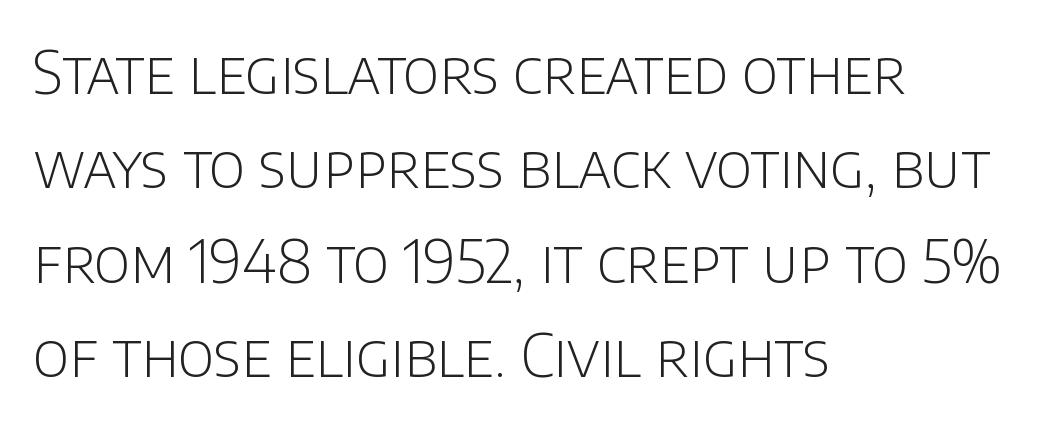
{"serif": "no", "italic": "no", "bold": "no", "weight": "light", "width": "normal", "stroke_contrast": "low", "x_height": "large", "monospaced": "no", "underline": "no", "align": "left", "line_spacing": "normal", "line_spacing_ratio": 1.6, "letter_spacing": "normal", "letter_spacing_em": 0.0, "glyph_px": 59}
